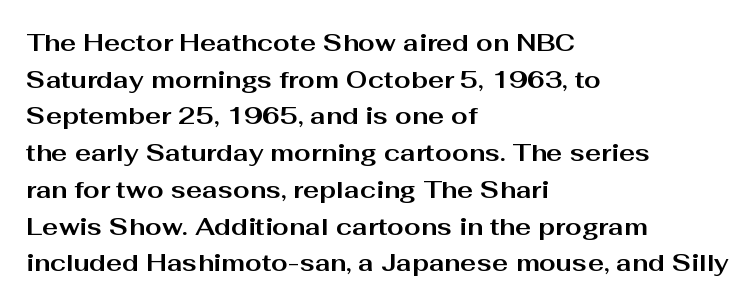
Q: Is the text bold? A: Yes.
Q: Is the text italic (slanted)? A: No, it is upright.
Q: Is the text underlined? A: No.
Q: How is the paragraph aligned? A: Left-aligned.
Q: Is the spacing between letters normal or unusually wide? A: Normal.
Q: Is the spacing between lines tight, normal or loose? A: Normal.
